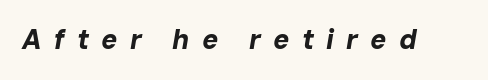
Compared with typical body copy, the letter spacing here is much looser. These lines carry a lot of weight — the face is fully bold. The passage shown is not underscored anywhere. The glyphs look as if they've been sheared to an angle.
